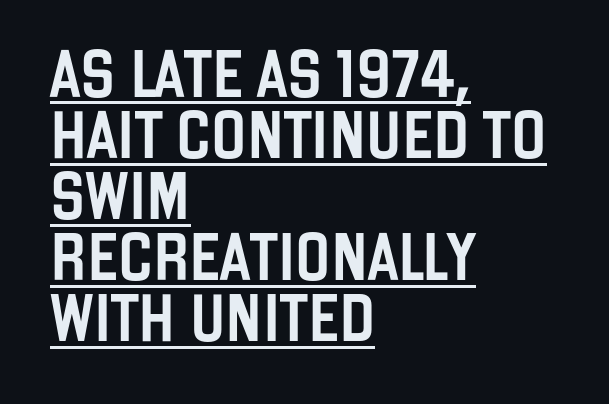
The image shows 47 px condensed sans-serif type, upright; set left-aligned, normal line spacing (1.3x), normal letter spacing, underlined; low stroke contrast and a large x-height.
